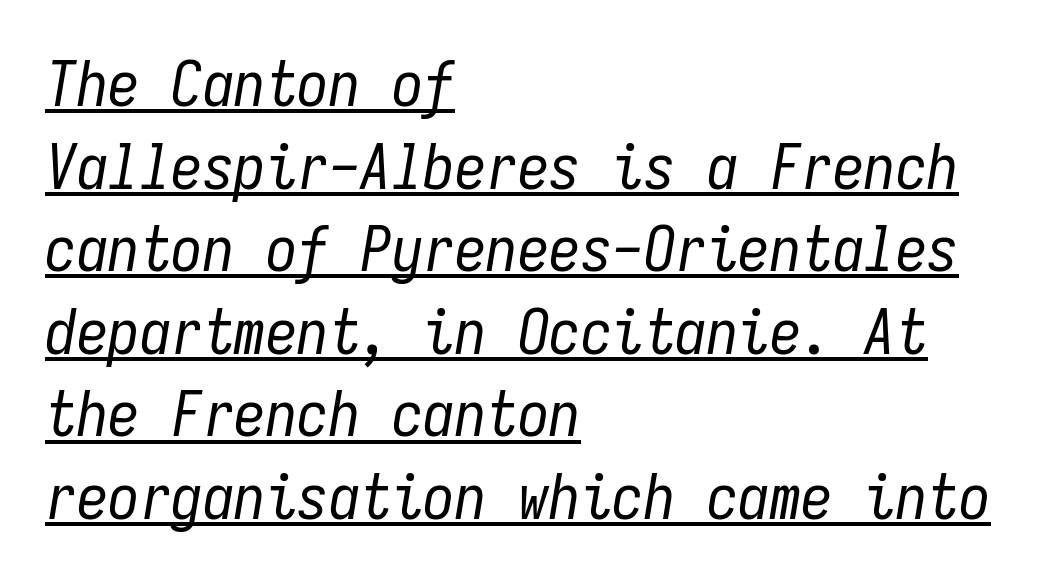
Q: Is the text bold? A: No.
Q: Is the text italic (slanted)? A: Yes, it leans right by about 9 degrees.
Q: Is the text underlined? A: Yes.
Q: How is the paragraph aligned? A: Left-aligned.
Q: Is the spacing between letters normal or unusually wide? A: Normal.
Q: Is the spacing between lines tight, normal or loose? A: Normal.
Q: Width (condensed, normal, or wide)? A: Condensed.
Q: Stroke contrast? A: Low.
Q: x-height? A: Medium.
Q: Monospaced? A: Yes.
